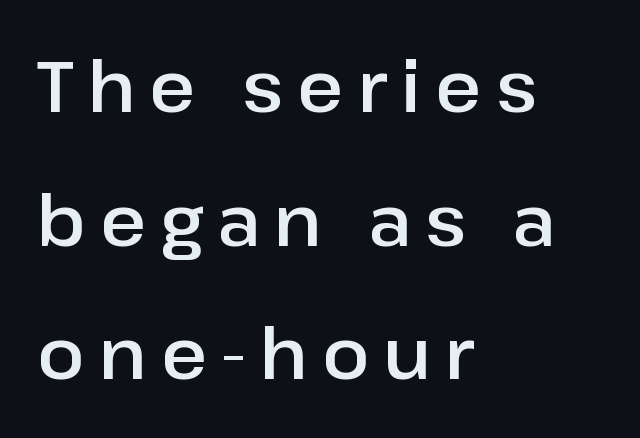
Q: Is the text italic (slanted)? A: No, it is upright.
Q: Is the typeface a serif or a sans-serif typeface? A: Sans-serif.
Q: Is the text underlined? A: No.
Q: How is the paragraph aligned? A: Left-aligned.
Q: Is the spacing between letters normal or unusually wide? A: Unusually wide.
Q: Is the spacing between lines tight, normal or loose? A: Loose.
Q: Width (condensed, normal, or wide)? A: Normal.
Q: Stroke contrast? A: Low.
Q: x-height? A: Medium.
Q: Monospaced? A: No.
